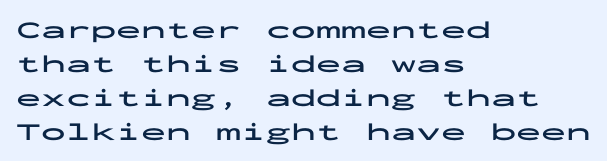
Q: Is the text bold? A: Yes.
Q: Is the text italic (slanted)? A: No, it is upright.
Q: Is the text underlined? A: No.
Q: How is the paragraph aligned? A: Left-aligned.
Q: Is the spacing between letters normal or unusually wide? A: Normal.
Q: Is the spacing between lines tight, normal or loose? A: Normal.
